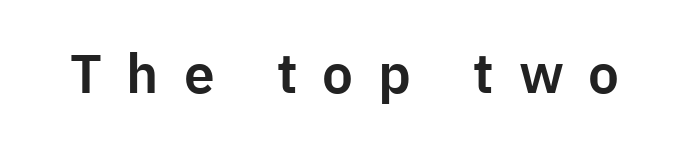
The image shows 55 px sans-serif type, upright; set unusually wide letter spacing (+0.45 em), not underlined; low stroke contrast and a medium x-height.
